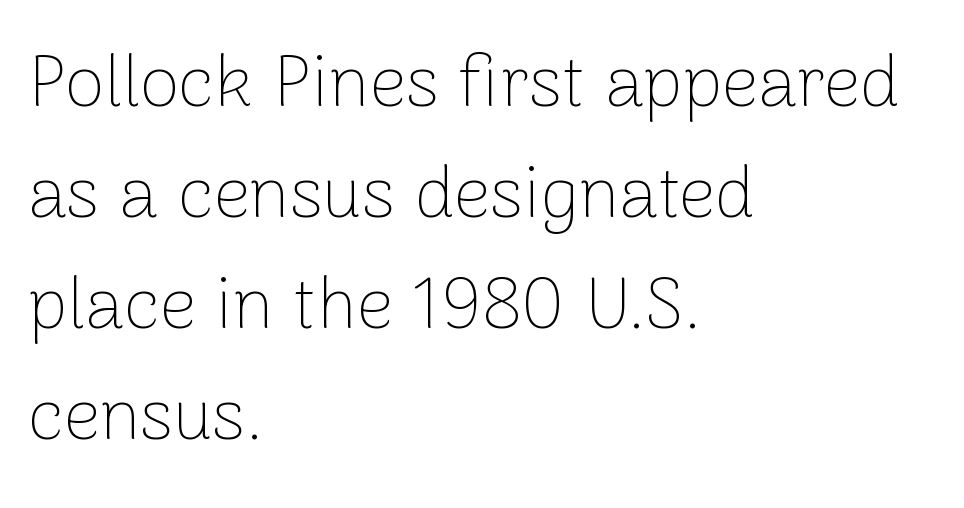
Q: Is the text bold? A: No.
Q: Is the text italic (slanted)? A: No, it is upright.
Q: Is the typeface a serif or a sans-serif typeface? A: Sans-serif.
Q: Is the text underlined? A: No.
Q: How is the paragraph aligned? A: Left-aligned.
Q: Is the spacing between letters normal or unusually wide? A: Normal.
Q: Is the spacing between lines tight, normal or loose? A: Normal.
Q: Width (condensed, normal, or wide)? A: Normal.
Q: Stroke contrast? A: Low.
Q: x-height? A: Medium.
Q: Monospaced? A: No.
